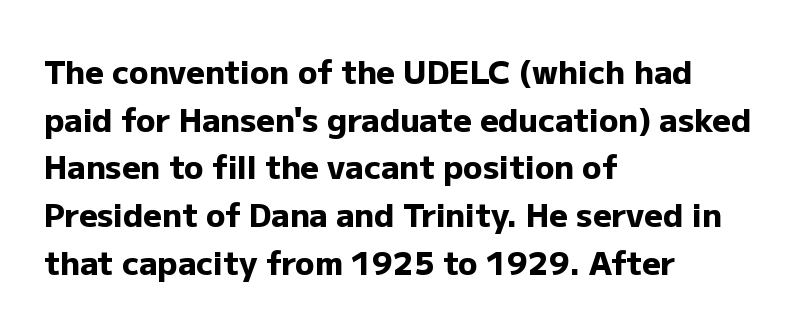
Q: Is the text bold? A: Yes.
Q: Is the text italic (slanted)? A: No, it is upright.
Q: Is the typeface a serif or a sans-serif typeface? A: Sans-serif.
Q: Is the text underlined? A: No.
Q: How is the paragraph aligned? A: Left-aligned.
Q: Is the spacing between letters normal or unusually wide? A: Normal.
Q: Is the spacing between lines tight, normal or loose? A: Normal.
Q: Width (condensed, normal, or wide)? A: Normal.
Q: Stroke contrast? A: Low.
Q: x-height? A: Medium.
Q: Monospaced? A: No.
